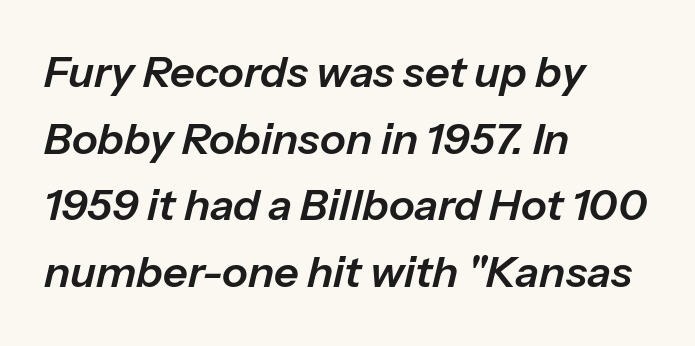
The image shows 43 px text type, italic (leaning right); set left-aligned, normal line spacing (1.55x), normal letter spacing, not underlined; low stroke contrast and a medium x-height.
